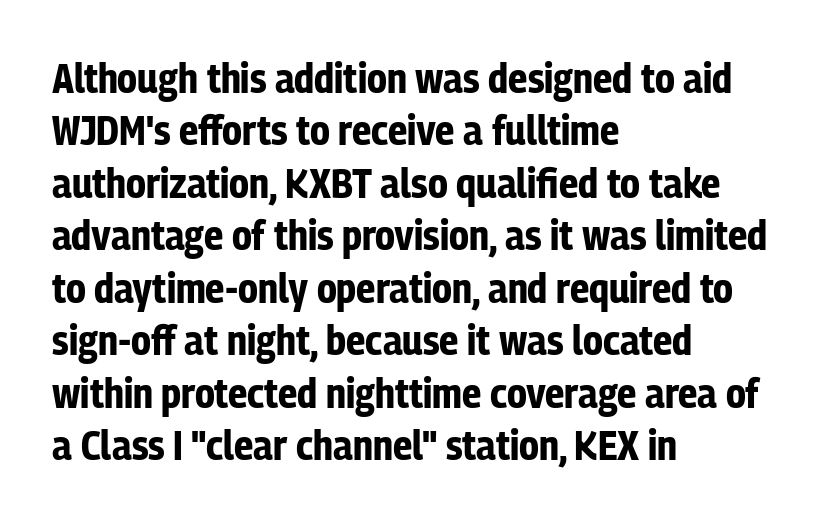
{"serif": "no", "italic": "no", "bold": "yes", "weight": "bold", "width": "condensed", "stroke_contrast": "low", "x_height": "medium", "monospaced": "no", "underline": "no", "align": "left", "line_spacing": "normal", "line_spacing_ratio": 1.25, "letter_spacing": "normal", "letter_spacing_em": 0.0, "glyph_px": 42}
